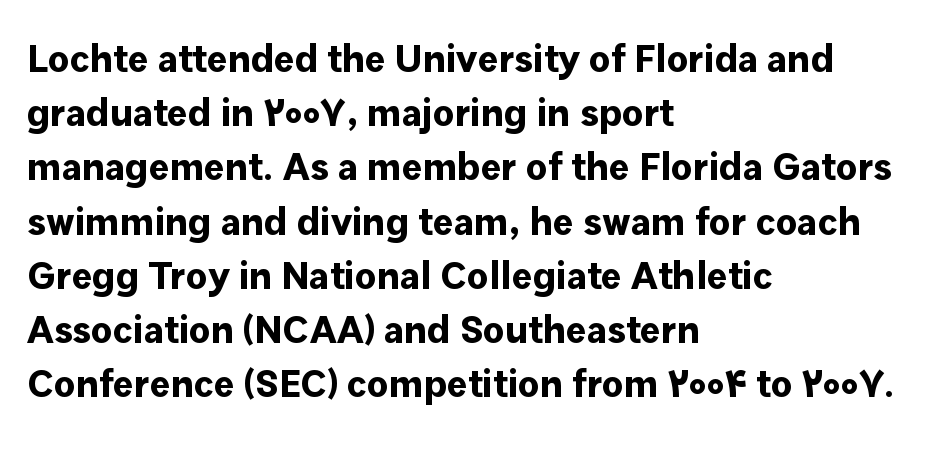
The rendering anchors every line to the left-hand side. The passage shown is typed in a proportional face where columns would drift. This is roman type, the default non-slanted kind. The baseline area is clear. Glyph-to-glyph distance matches everyday printed text.
